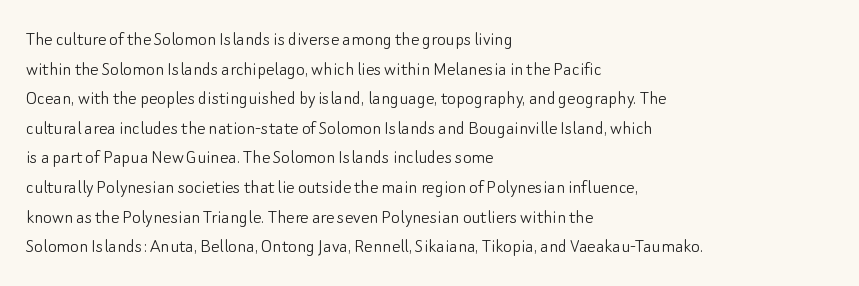
{"italic": "no", "bold": "no", "underline": "no", "align": "left", "line_spacing": "normal", "line_spacing_ratio": 1.41, "letter_spacing": "normal", "letter_spacing_em": 0.0, "glyph_px": 21}
